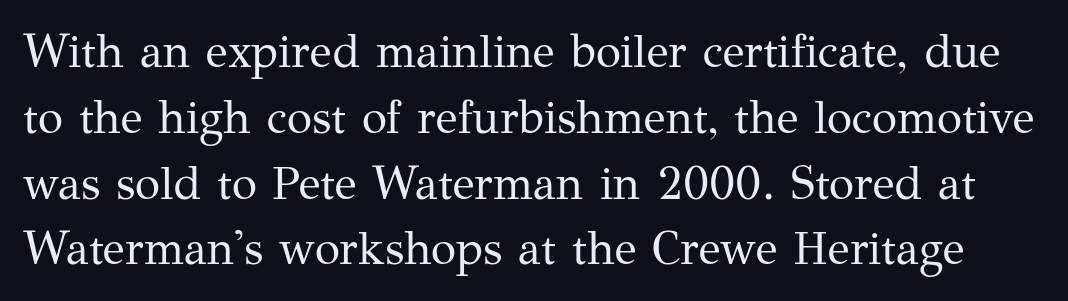
The image shows 46 px regular-weight serif type, upright; set normal line spacing (1.43x), normal letter spacing, not underlined; medium stroke contrast and a medium x-height.
